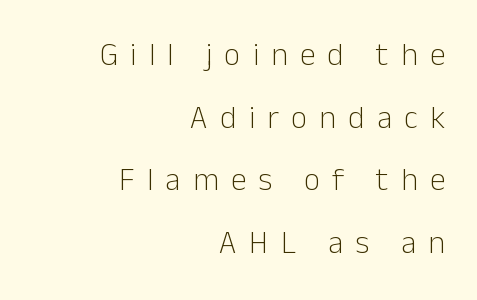
{"serif": "no", "italic": "no", "bold": "no", "weight": "light", "width": "normal", "stroke_contrast": "low", "x_height": "medium", "monospaced": "no", "underline": "no", "align": "right", "line_spacing": "loose", "line_spacing_ratio": 1.96, "letter_spacing": "wide", "letter_spacing_em": 0.38, "glyph_px": 32}
